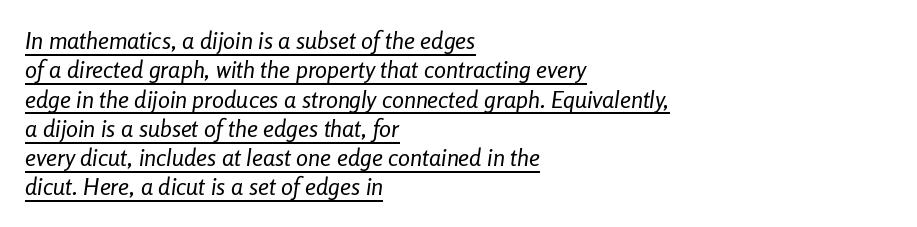
Compared with undecorated copy, this sample adds a rule below the words. Here the glyphs are tracked normally, forming tight word shapes. Horizontal alignment here is leftward, the default for most running prose. On a weight scale, this lands at 450 or below. In terms of posture, this sample is oblique.
